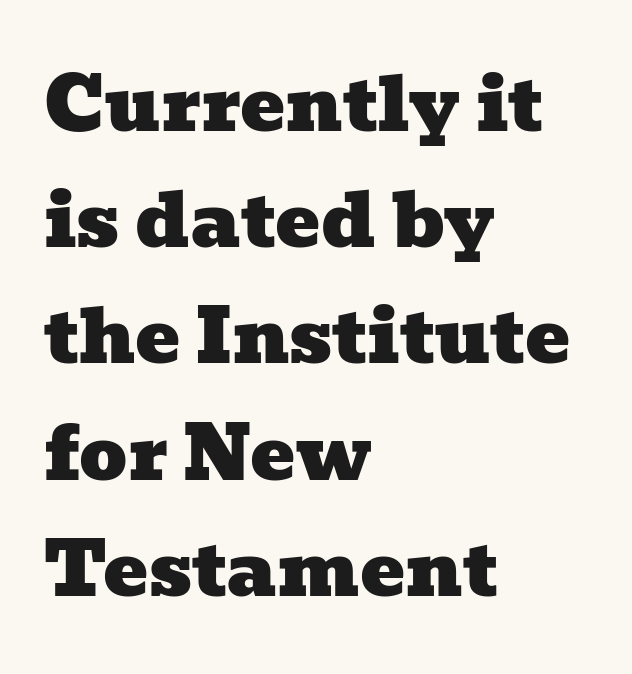
Q: Is the typeface a serif or a sans-serif typeface? A: Serif.
Q: Is the text underlined? A: No.
Q: How is the paragraph aligned? A: Left-aligned.
Q: Is the spacing between letters normal or unusually wide? A: Normal.
Q: Is the spacing between lines tight, normal or loose? A: Normal.
Q: Width (condensed, normal, or wide)? A: Wide.
Q: Stroke contrast? A: Low.
Q: x-height? A: Medium.
Q: Monospaced? A: No.
